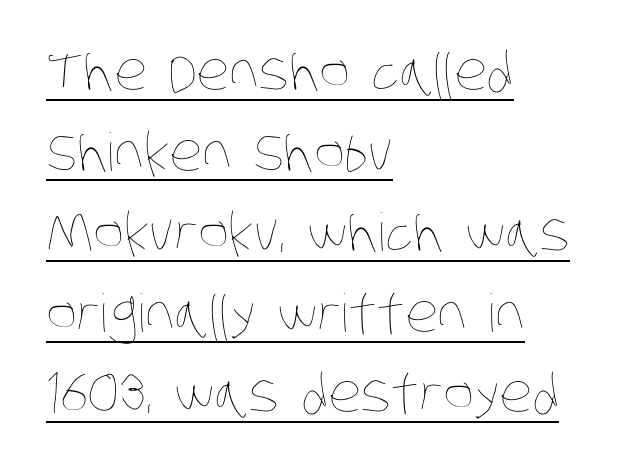
The image shows 52 px thin, condensed type; set left-aligned, normal line spacing (1.55x), normal letter spacing, underlined; low stroke contrast and a large x-height.
